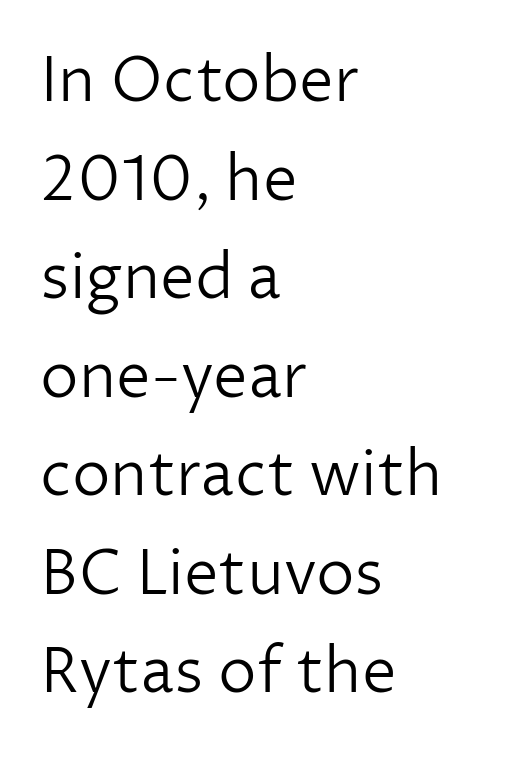
Q: Is the text bold? A: No.
Q: Is the text italic (slanted)? A: No, it is upright.
Q: Is the typeface a serif or a sans-serif typeface? A: Sans-serif.
Q: Is the text underlined? A: No.
Q: How is the paragraph aligned? A: Left-aligned.
Q: Is the spacing between letters normal or unusually wide? A: Normal.
Q: Is the spacing between lines tight, normal or loose? A: Normal.
Q: Width (condensed, normal, or wide)? A: Normal.
Q: Stroke contrast? A: Low.
Q: x-height? A: Medium.
Q: Monospaced? A: No.
